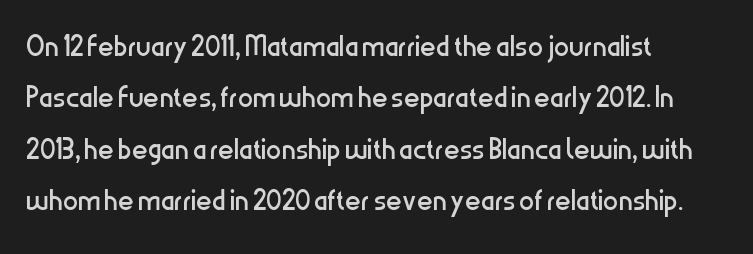
Q: Is the text bold? A: No.
Q: Is the text italic (slanted)? A: No, it is upright.
Q: Is the typeface a serif or a sans-serif typeface? A: Sans-serif.
Q: Is the text underlined? A: No.
Q: How is the paragraph aligned? A: Left-aligned.
Q: Is the spacing between letters normal or unusually wide? A: Normal.
Q: Is the spacing between lines tight, normal or loose? A: Normal.
Q: Width (condensed, normal, or wide)? A: Condensed.
Q: Stroke contrast? A: Low.
Q: x-height? A: Medium.
Q: Monospaced? A: No.
